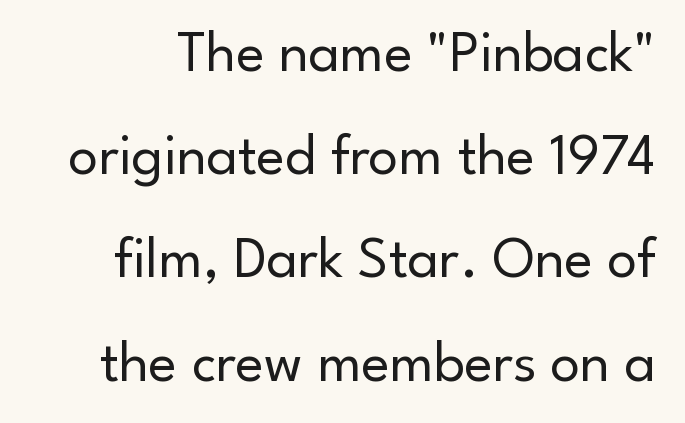
The image shows 59 px regular-weight sans-serif type, upright; set line spacing 1.75x, normal letter spacing, not underlined; low stroke contrast and a small x-height.
